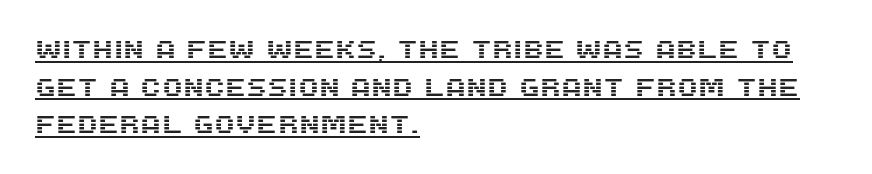
This sample uses an upright cut, with every glyph sitting square on the baseline. Tracking here is standard; glyphs follow each other at the usual distance. The rendering uses a moderate line-height, typical for paragraphs. Horizontal alignment here is leftward, the default for most running prose. Emphasis is given by a line drawn under the lettering.
